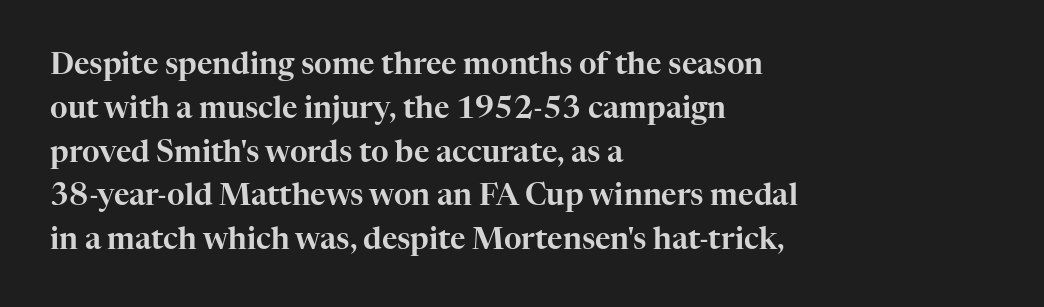
The image shows 30 px serif type, upright; set left-aligned, normal line spacing (1.46x), normal letter spacing, not underlined; high stroke contrast and a medium x-height.
